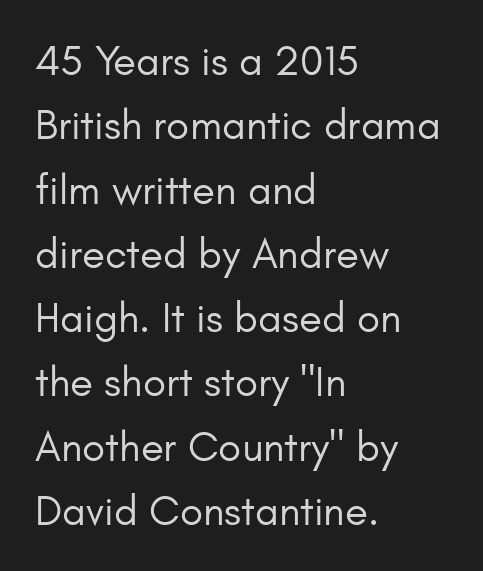
{"serif": "no", "italic": "no", "bold": "no", "weight": "regular", "width": "normal", "stroke_contrast": "low", "x_height": "small", "monospaced": "no", "underline": "no", "align": "left", "line_spacing": "normal", "line_spacing_ratio": 1.53, "letter_spacing": "normal", "letter_spacing_em": 0.0, "glyph_px": 42}
